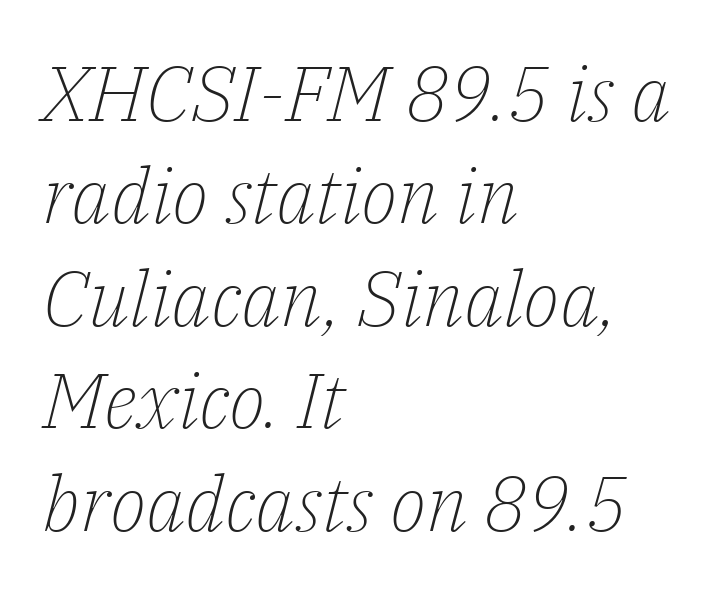
The image shows 77 px light serif type, italic (leaning right); set left-aligned, normal line spacing (1.33x), normal letter spacing, not underlined; low stroke contrast and a medium x-height.
